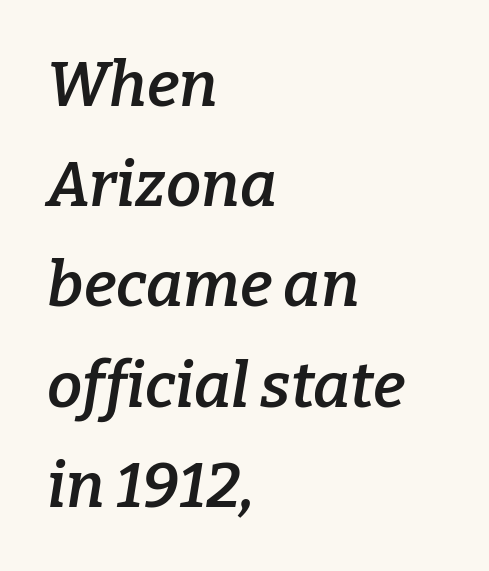
Q: Is the text bold? A: Semi-bold.
Q: Is the text italic (slanted)? A: Yes, it leans right by about 9 degrees.
Q: Is the typeface a serif or a sans-serif typeface? A: Serif.
Q: Is the text underlined? A: No.
Q: How is the paragraph aligned? A: Left-aligned.
Q: Is the spacing between letters normal or unusually wide? A: Normal.
Q: Is the spacing between lines tight, normal or loose? A: Normal.
Q: Width (condensed, normal, or wide)? A: Normal.
Q: Stroke contrast? A: Low.
Q: x-height? A: Medium.
Q: Monospaced? A: No.
